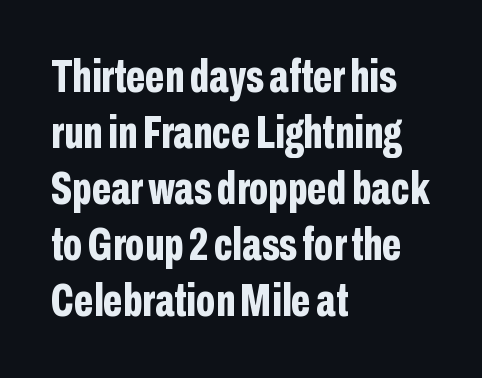
{"serif": "no", "italic": "no", "bold": "yes", "weight": "bold", "width": "condensed", "stroke_contrast": "low", "x_height": "medium", "monospaced": "no", "underline": "no", "align": "left", "line_spacing_ratio": 1.22, "letter_spacing": "normal", "letter_spacing_em": 0.0, "glyph_px": 46}
